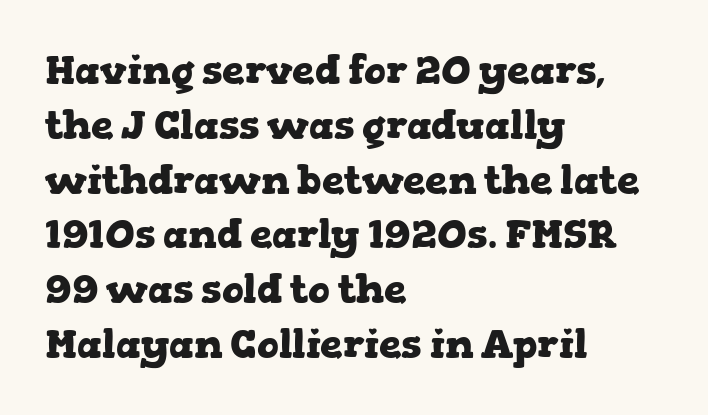
{"serif": "yes", "italic": "no", "bold": "yes", "weight": "heavy", "width": "wide", "stroke_contrast": "low", "x_height": "medium", "monospaced": "no", "underline": "no", "align": "left", "line_spacing": "normal", "line_spacing_ratio": 1.37, "letter_spacing": "normal", "letter_spacing_em": 0.0, "glyph_px": 40}
